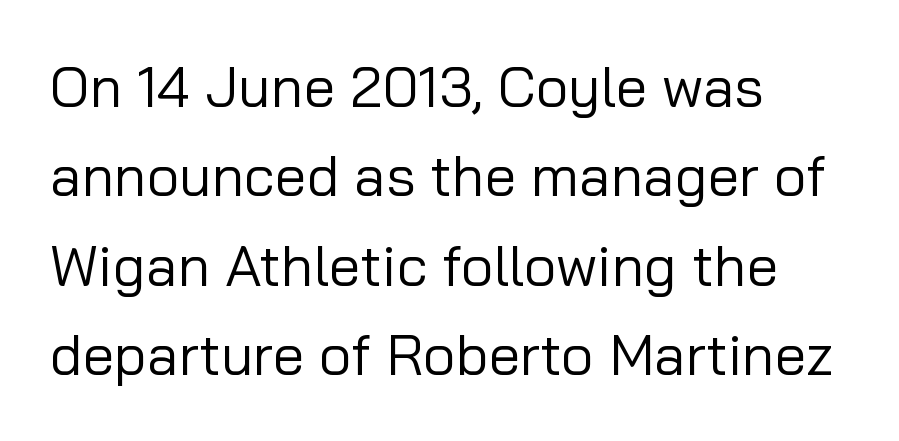
This rendering features lettering with no underline. The weight tops out at a normal text grade. A typesetter would call this proportional, since set widths differ per character. Left-aligned paragraph, ragged on the right. Serif or sans? Sans — the stroke terminals are bare. Normally led — the rows are evenly, conventionally spaced.
